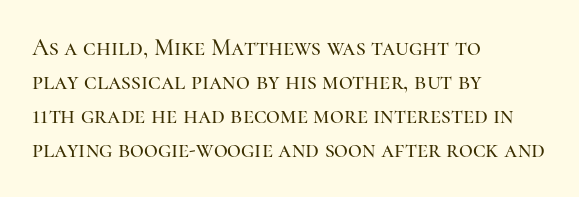
Each word holds together tightly as a unit, with standard inter-letter gaps. Horizontally, the lines are justified to the leading edge only. Check the space under the baseline: it is left empty. Leading matches the norm, producing a regular column.
